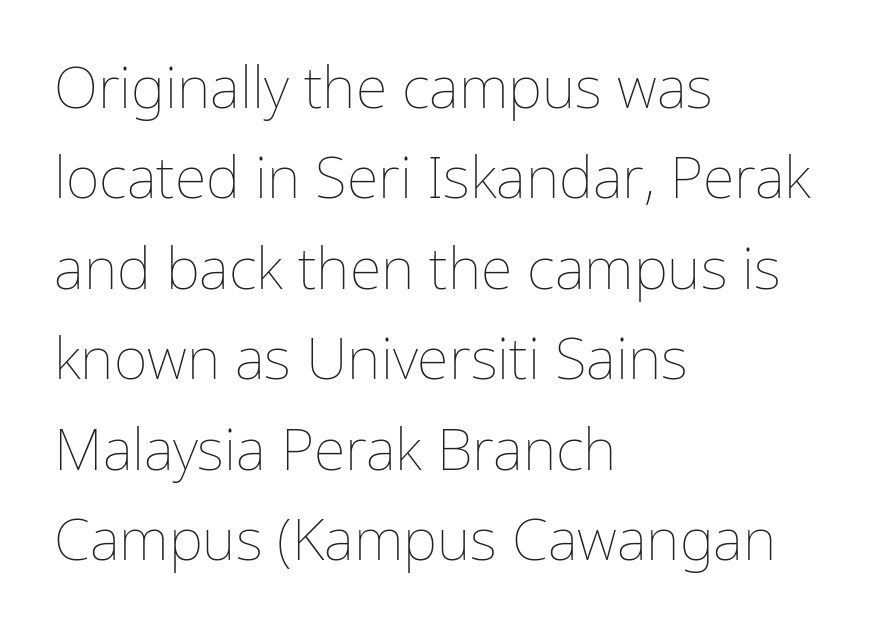
{"italic": "no", "bold": "no", "weight": "thin", "width": "normal", "stroke_contrast": "low", "x_height": "medium", "monospaced": "no", "underline": "no", "align": "left", "line_spacing": "normal", "line_spacing_ratio": 1.56, "letter_spacing": "normal", "letter_spacing_em": 0.0, "glyph_px": 58}
